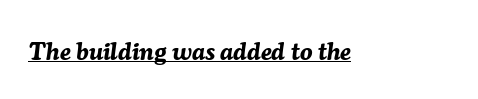
The image shows 25 px bold type, italic (leaning right); set normal letter spacing, underlined.
